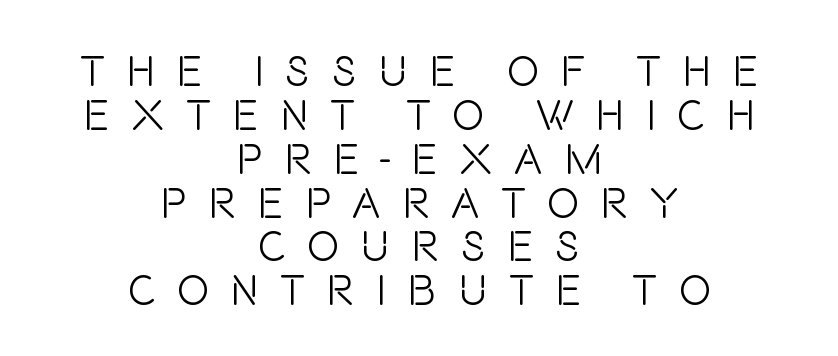
The image shows 43 px light, condensed sans-serif type, upright; set centered, tight line spacing (1.02x), unusually wide letter spacing (+0.5 em), not underlined; low stroke contrast and a large x-height.
